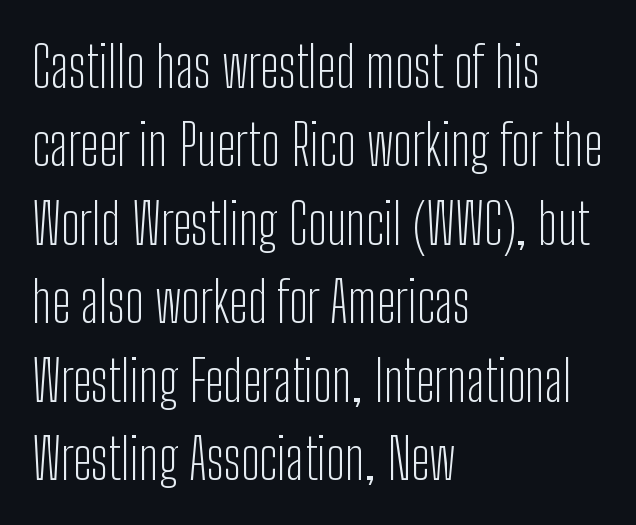
Q: Is the text bold? A: No.
Q: Is the text italic (slanted)? A: No, it is upright.
Q: Is the typeface a serif or a sans-serif typeface? A: Sans-serif.
Q: Is the text underlined? A: No.
Q: How is the paragraph aligned? A: Left-aligned.
Q: Is the spacing between letters normal or unusually wide? A: Normal.
Q: Is the spacing between lines tight, normal or loose? A: Normal.
Q: Width (condensed, normal, or wide)? A: Condensed.
Q: Stroke contrast? A: Low.
Q: x-height? A: Medium.
Q: Monospaced? A: No.
